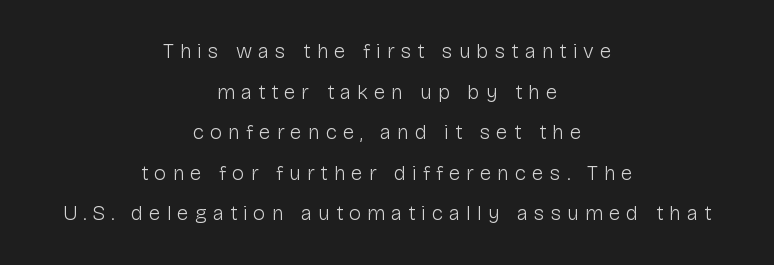
Posture: straight, roman, zero tilt. Tracking here is generous; glyphs stand well apart from one another. Underline: absent. The lines are spread far apart with generous leading. Stems here are at most as thick as an everyday book face.
